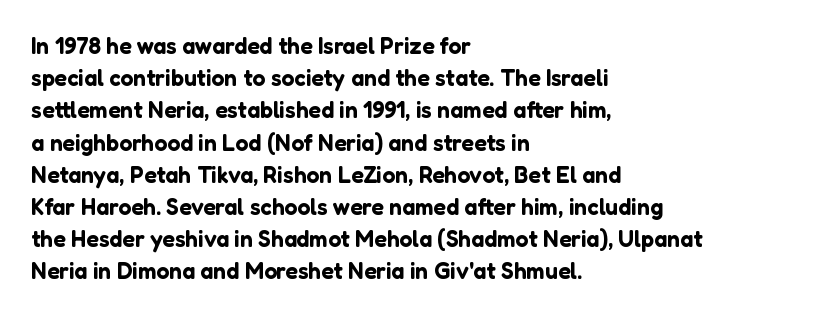
The image shows 23 px text type, upright; set left-aligned, normal line spacing (1.4x), normal letter spacing, not underlined.
